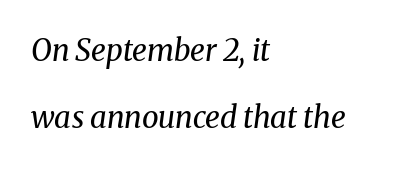
A typesetter would call this proportional, since set widths differ per character. The glyphs are unaccompanied by any horizontal stroke below them. I'd call this a serif setting — the letters wear small feet. This sample is left-justified, so line endings fall wherever the words run out. There is no visible air inserted between adjacent glyphs.
